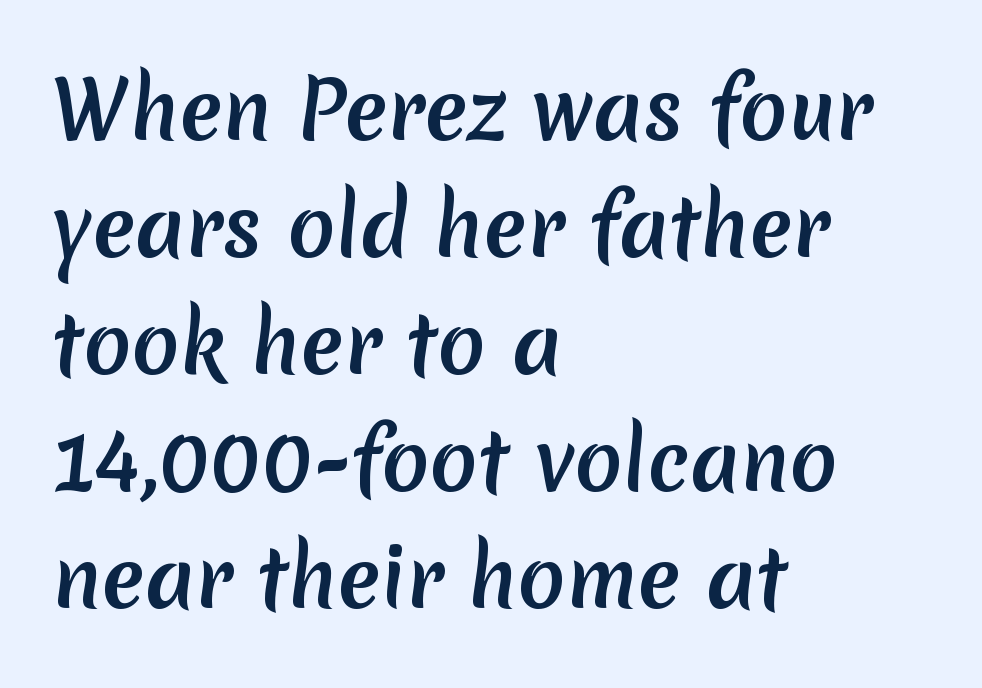
{"serif": "no", "bold": "yes", "weight": "semibold", "width": "normal", "stroke_contrast": "low", "x_height": "medium", "monospaced": "no", "underline": "no", "align": "left", "line_spacing": "normal", "line_spacing_ratio": 1.48, "letter_spacing": "normal", "letter_spacing_em": 0.0, "glyph_px": 79}
